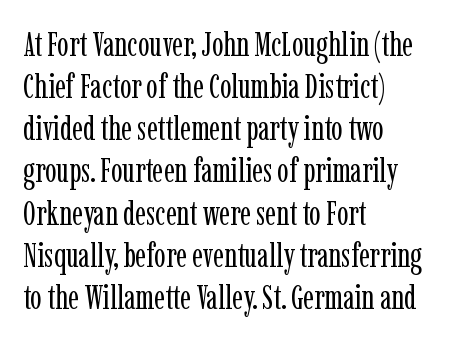
{"serif": "yes", "italic": "no", "bold": "no", "weight": "regular", "width": "condensed", "stroke_contrast": "low", "x_height": "medium", "monospaced": "no", "underline": "no", "align": "left", "line_spacing_ratio": 1.24, "letter_spacing": "normal", "letter_spacing_em": 0.0, "glyph_px": 34}
